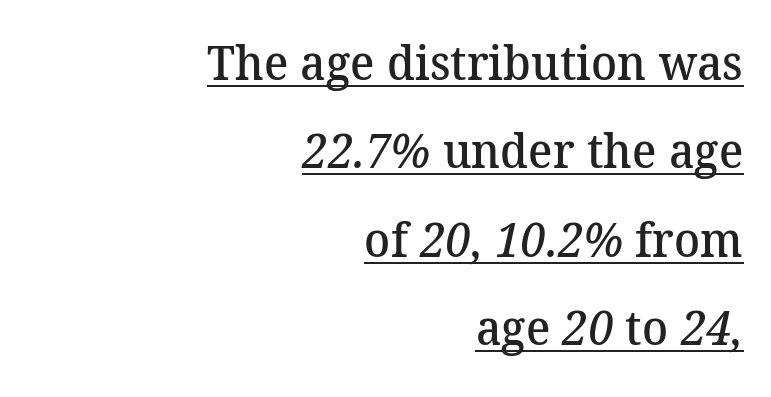
{"serif": "yes", "bold": "semi", "weight": "semibold", "width": "normal", "stroke_contrast": "medium", "x_height": "medium", "monospaced": "no", "underline": "yes", "align": "right", "line_spacing_ratio": 1.84, "letter_spacing": "normal", "letter_spacing_em": 0.0, "glyph_px": 48}
